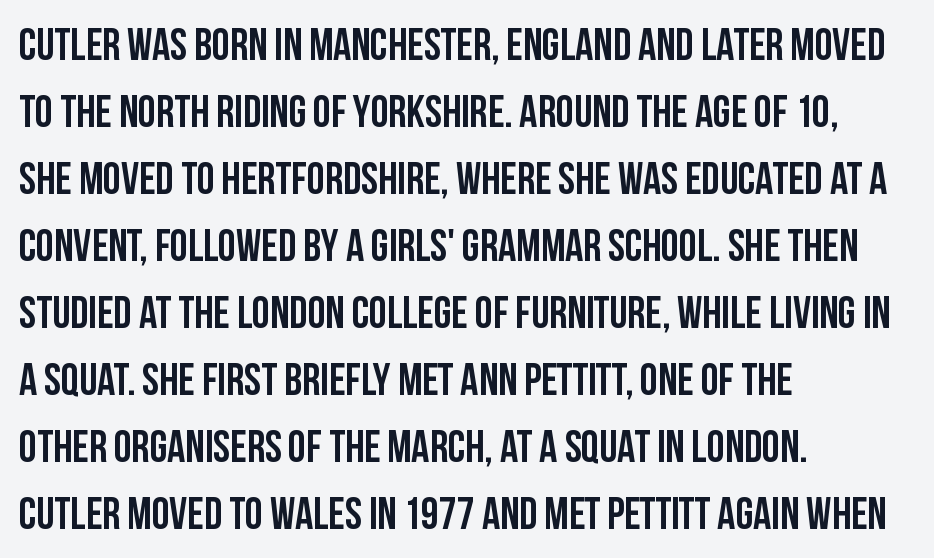
The image shows 45 px semibold, condensed sans-serif type, upright; set left-aligned, normal line spacing (1.49x), normal letter spacing, not underlined; low stroke contrast and a large x-height.
